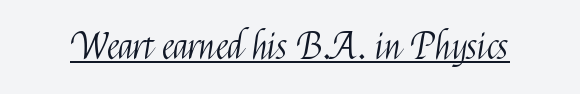
Q: Is the text bold? A: No.
Q: Is the text italic (slanted)? A: Yes.
Q: Is the typeface a serif or a sans-serif typeface? A: Sans-serif.
Q: Is the text underlined? A: Yes.
Q: Is the spacing between letters normal or unusually wide? A: Normal.
Q: Width (condensed, normal, or wide)? A: Condensed.
Q: Stroke contrast? A: Medium.
Q: x-height? A: Medium.
Q: Monospaced? A: No.
